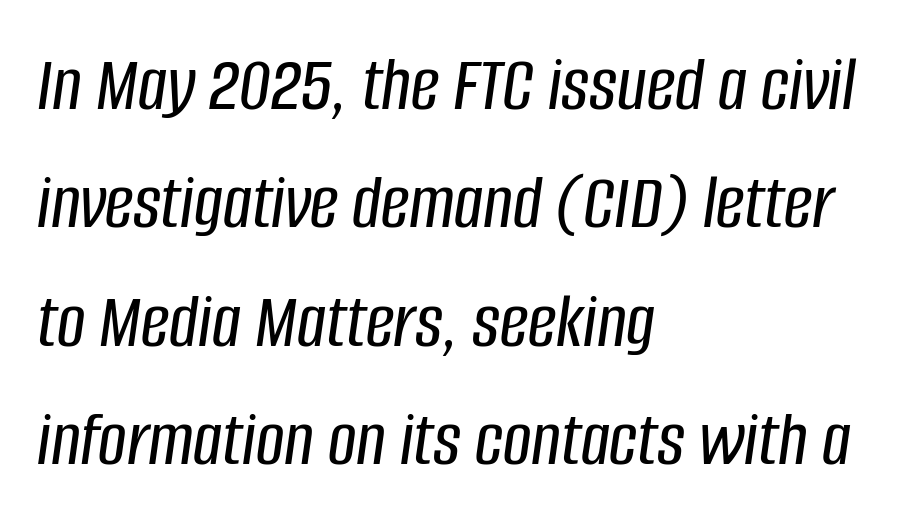
Compared with typical body copy, the letter spacing here is the same. Does the copy run flush right? No — it runs flush left. The specimen omits any rule beneath the text block's lines. An italicized treatment has been applied to the whole sample. This block has exactly the height ordinary leading produces. The passage shown is typed in a proportional face where columns would drift.
